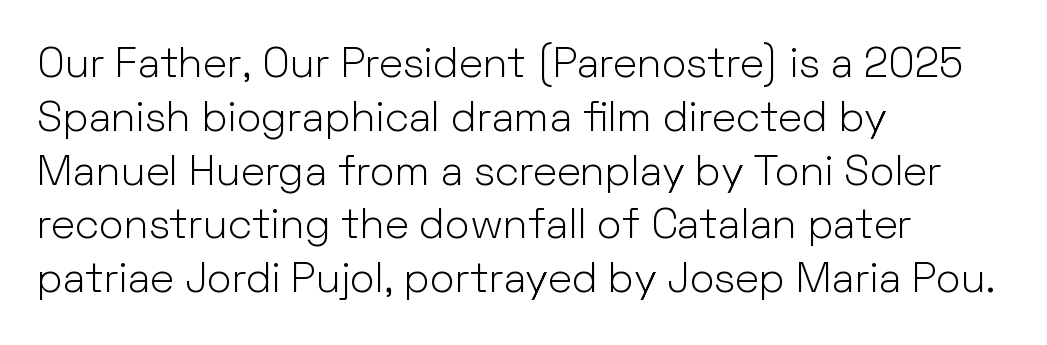
Q: Is the text bold? A: No.
Q: Is the text italic (slanted)? A: No, it is upright.
Q: Is the typeface a serif or a sans-serif typeface? A: Sans-serif.
Q: Is the text underlined? A: No.
Q: How is the paragraph aligned? A: Left-aligned.
Q: Is the spacing between letters normal or unusually wide? A: Normal.
Q: Is the spacing between lines tight, normal or loose? A: Normal.
Q: Width (condensed, normal, or wide)? A: Normal.
Q: Stroke contrast? A: Low.
Q: x-height? A: Medium.
Q: Monospaced? A: No.
